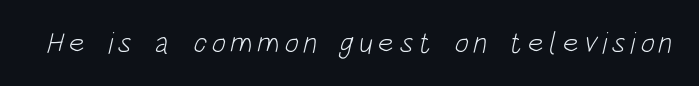
Q: Is the text bold? A: No.
Q: Is the typeface a serif or a sans-serif typeface? A: Sans-serif.
Q: Is the text underlined? A: No.
Q: Width (condensed, normal, or wide)? A: Condensed.
Q: Stroke contrast? A: Low.
Q: x-height? A: Large.
Q: Monospaced? A: No.
